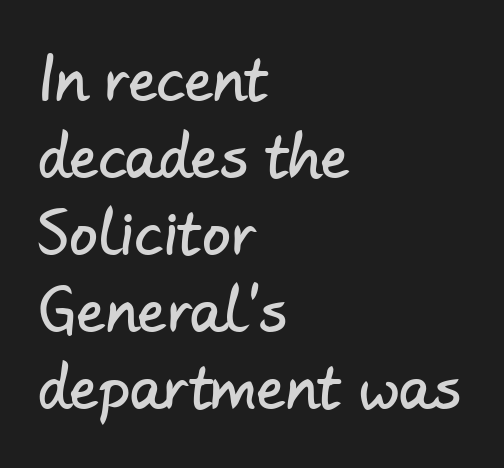
The image shows 57 px sans-serif type; set left-aligned, normal line spacing (1.35x), normal letter spacing, not underlined; low stroke contrast and a small x-height.
